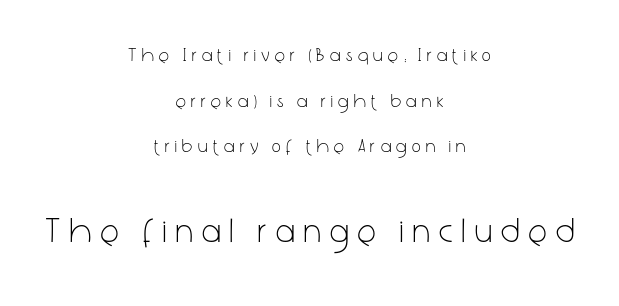
{"serif": "no", "italic": "no", "bold": "no", "weight": "light", "width": "condensed", "stroke_contrast": "low", "x_height": "medium", "monospaced": "no", "underline": "no", "align": "center", "line_spacing": "loose", "line_spacing_ratio": 2.4, "letter_spacing": "wide", "letter_spacing_em": 0.29, "larger_block": "second", "size_ratio": 1.79, "glyph_px": 34}
